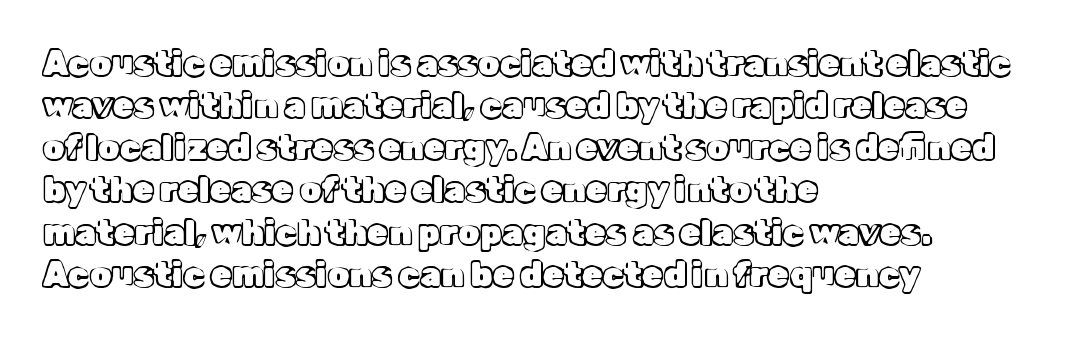
The image shows 34 px text type, upright; set left-aligned, line spacing 1.24x, normal letter spacing, not underlined; a medium x-height.
